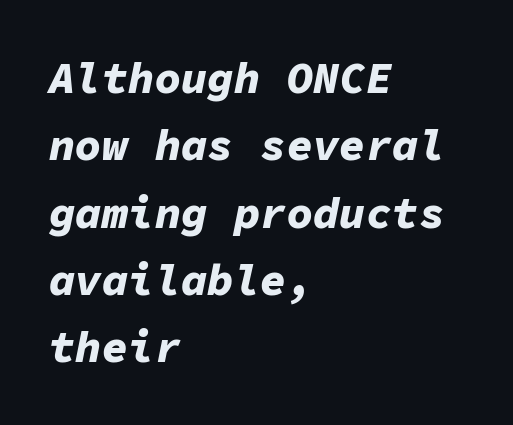
Q: Is the text bold? A: Yes.
Q: Is the text italic (slanted)? A: Yes, it leans right by about 11 degrees.
Q: Is the text underlined? A: No.
Q: How is the paragraph aligned? A: Left-aligned.
Q: Is the spacing between letters normal or unusually wide? A: Normal.
Q: Is the spacing between lines tight, normal or loose? A: Normal.
Q: Width (condensed, normal, or wide)? A: Normal.
Q: Stroke contrast? A: Low.
Q: x-height? A: Medium.
Q: Monospaced? A: Yes.
